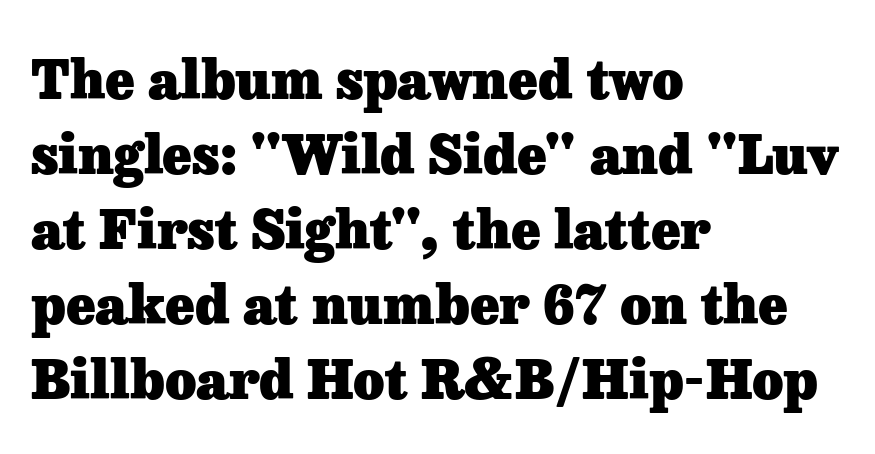
Q: Is the text bold? A: Yes.
Q: Is the text italic (slanted)? A: No, it is upright.
Q: Is the typeface a serif or a sans-serif typeface? A: Serif.
Q: Is the text underlined? A: No.
Q: How is the paragraph aligned? A: Left-aligned.
Q: Is the spacing between letters normal or unusually wide? A: Normal.
Q: Is the spacing between lines tight, normal or loose? A: Normal.
Q: Width (condensed, normal, or wide)? A: Normal.
Q: Stroke contrast? A: Low.
Q: x-height? A: Medium.
Q: Monospaced? A: No.
